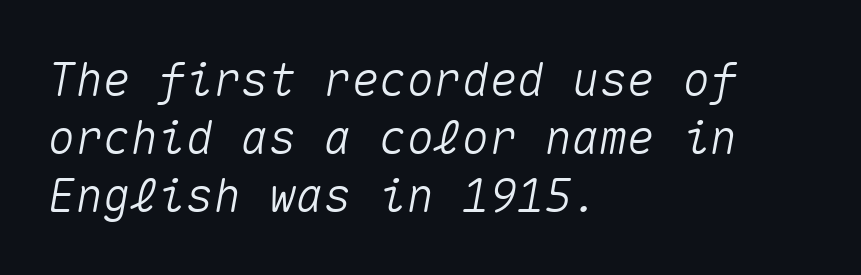
{"italic": "yes", "lean": "right", "slant_degrees": 10, "width": "normal", "stroke_contrast": "medium", "x_height": "medium", "monospaced": "yes", "underline": "no", "align": "left", "line_spacing": "normal", "line_spacing_ratio": 1.26, "letter_spacing": "normal", "letter_spacing_em": 0.0, "glyph_px": 46}
